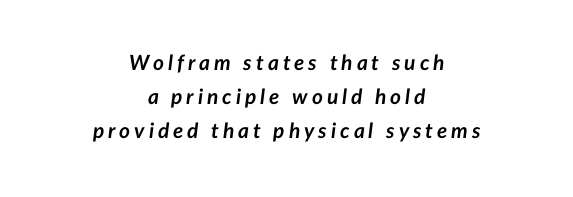
Q: Is the text bold? A: Yes.
Q: Is the text italic (slanted)? A: Yes, it leans right by about 7 degrees.
Q: Is the text underlined? A: No.
Q: How is the paragraph aligned? A: Centered.
Q: Is the spacing between lines tight, normal or loose? A: Normal.
